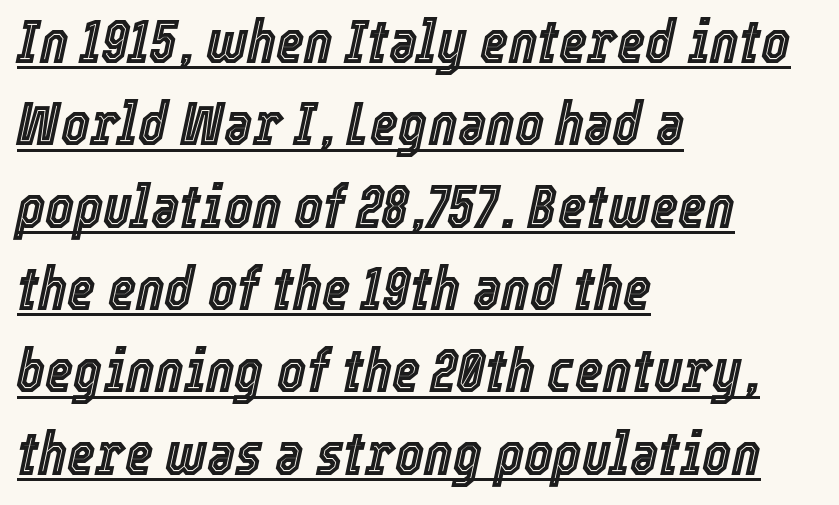
Q: Is the text italic (slanted)? A: Yes, it leans right by about 12 degrees.
Q: Is the text underlined? A: Yes.
Q: How is the paragraph aligned? A: Left-aligned.
Q: Is the spacing between letters normal or unusually wide? A: Normal.
Q: Is the spacing between lines tight, normal or loose? A: Normal.
Q: Width (condensed, normal, or wide)? A: Condensed.
Q: x-height? A: Medium.
Q: Monospaced? A: No.
